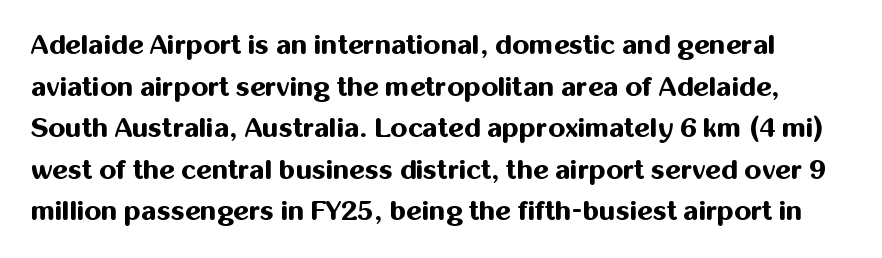
This sample uses plain, unmodified letter spacing. Chunky letters — that's bold for sure. The lines sit at an ordinary, default distance from one another. Bare-footed words on every line.
